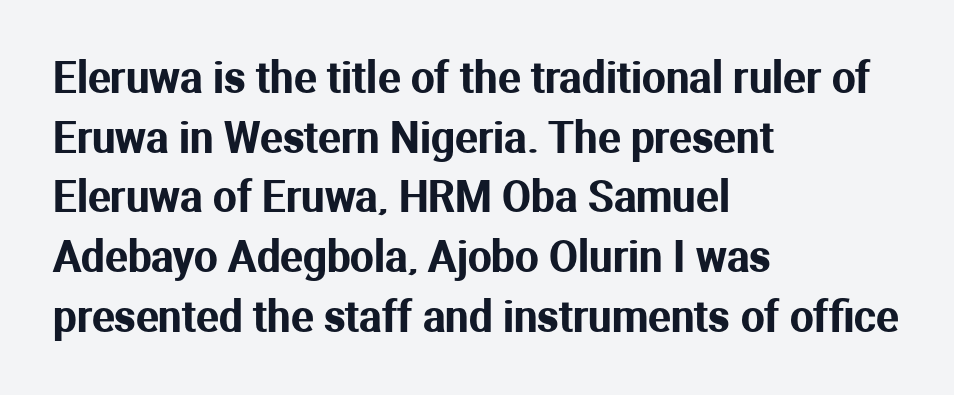
Unlike a traditional serif, this face leaves its strokes unadorned. How are the letters spaced? Ordinarily, with no added tracking. Unmarked baselines from the first word to the last. If you drew a line through each stem, it would be perfectly vertical. This rendering uses left alignment, leaving the right contour irregular.
